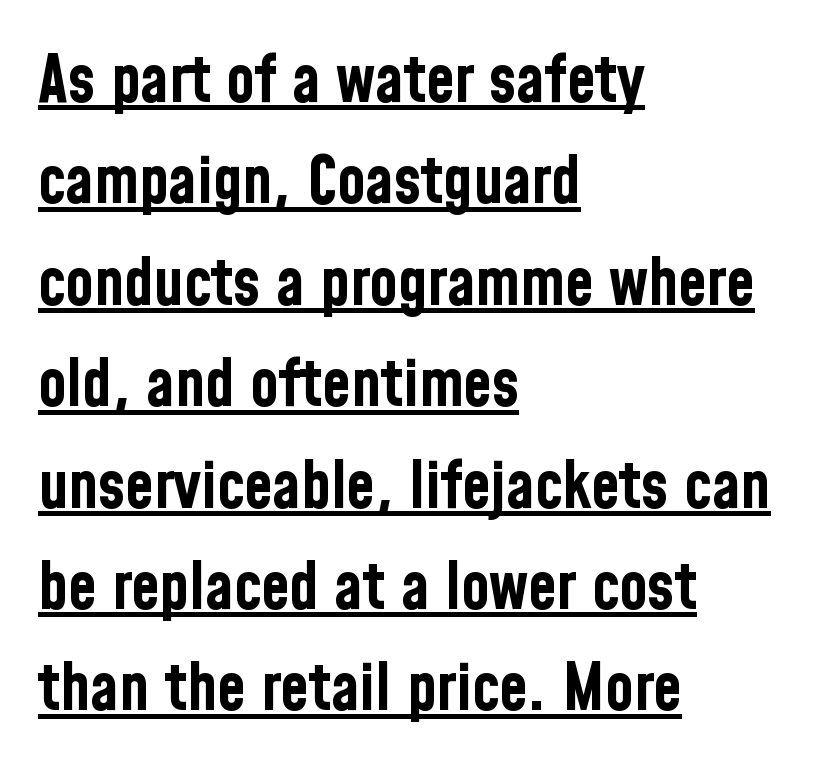
The image shows 65 px bold, condensed sans-serif type, upright; set left-aligned, normal line spacing (1.56x), normal letter spacing, underlined; low stroke contrast and a medium x-height.
